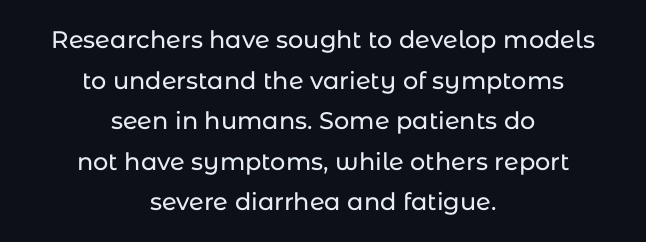
{"italic": "no", "underline": "no", "align": "center", "line_spacing": "normal", "line_spacing_ratio": 1.69, "letter_spacing": "normal", "letter_spacing_em": 0.0, "glyph_px": 24}
